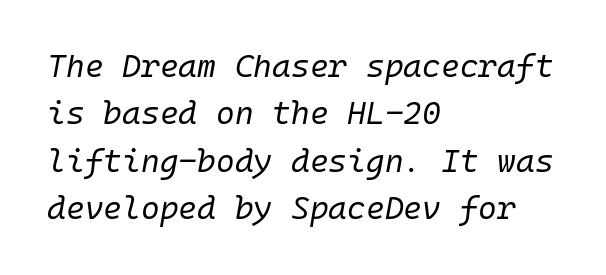
A light-to-regular cut is what we see here. Compared with typical paragraphs, the rows here are spaced about the same. Reading down the block, your eye returns to a fixed left position each line. You could call the tracking neutral — neither tight nor loose.
